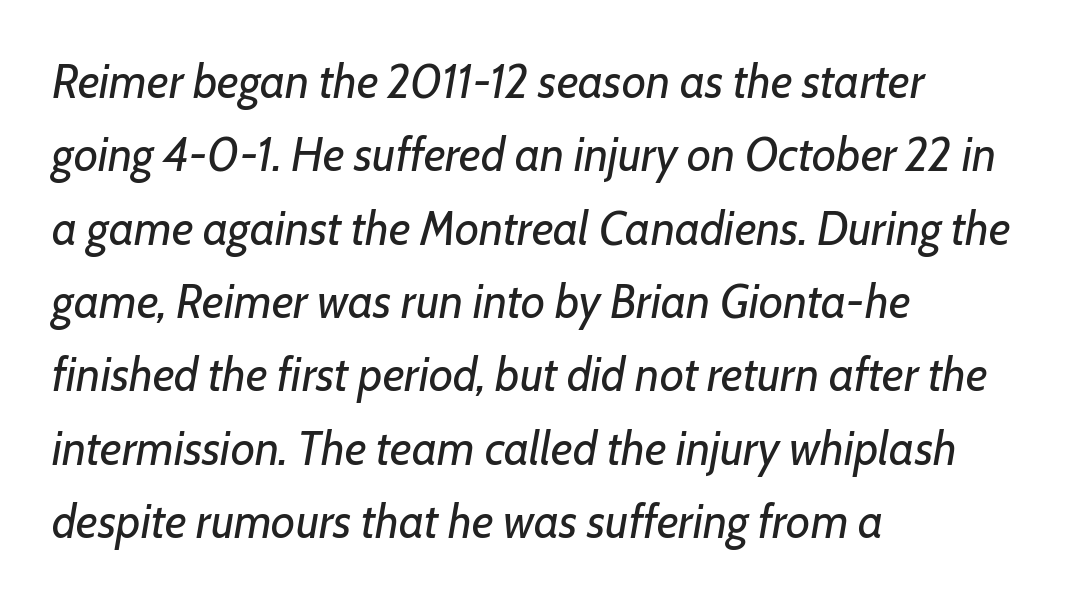
{"italic": "yes", "lean": "right", "slant_degrees": 7, "bold": "no", "weight": "regular", "width": "normal", "stroke_contrast": "low", "x_height": "medium", "monospaced": "no", "underline": "no", "align": "left", "line_spacing": "normal", "line_spacing_ratio": 1.56, "letter_spacing": "normal", "letter_spacing_em": 0.0, "glyph_px": 47}
